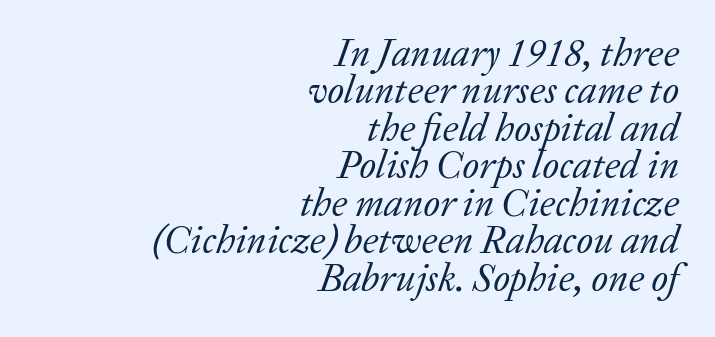
The image shows 39 px regular-weight serif type, italic (leaning right); set right-aligned, tight line spacing (0.96x), normal letter spacing, not underlined; low stroke contrast and a medium x-height.
